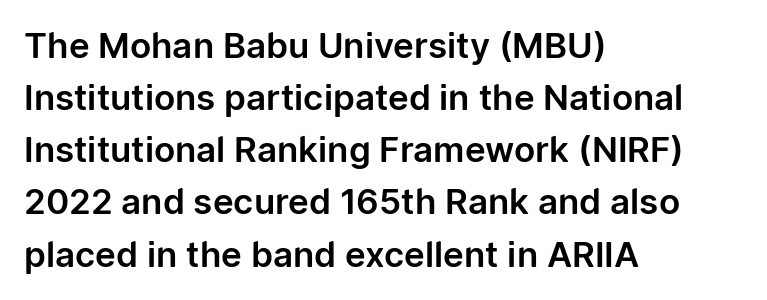
Between one letter and the next there's only the usual sliver of space. If you drew a ruler down the left edge, every line would touch it. Is there any slant? The stems are plumb. In terms of letterform style, serifs are entirely absent.
